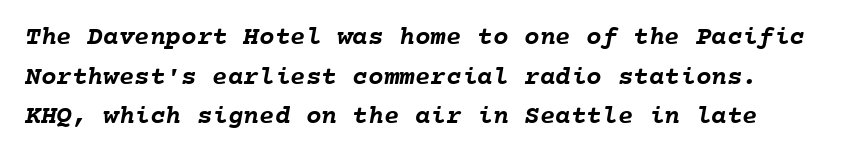
The image shows 26 px bold type; set normal line spacing (1.52x), normal letter spacing, not underlined.
